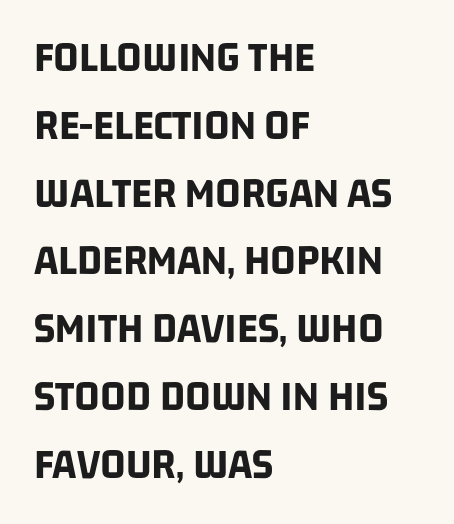
{"serif": "no", "bold": "yes", "weight": "bold", "width": "condensed", "stroke_contrast": "low", "x_height": "large", "monospaced": "no", "underline": "no", "align": "left", "line_spacing": "normal", "line_spacing_ratio": 1.54, "letter_spacing": "normal", "letter_spacing_em": 0.0, "glyph_px": 44}
